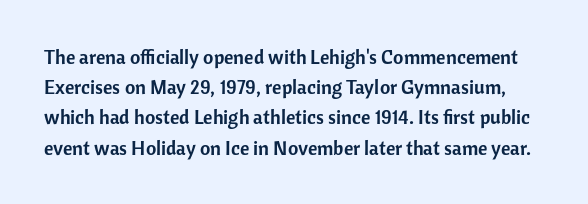
In terms of posture, this sample is upright. Regarding leading, the lines here are spaced in the standard way. The horizontal fit of the characters is conventional and even. Bare-footed words on every line.
